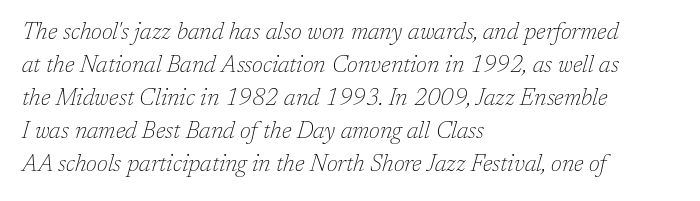
Q: Is the text bold? A: No.
Q: Is the text italic (slanted)? A: Yes, it leans right by about 17 degrees.
Q: Is the text underlined? A: No.
Q: How is the paragraph aligned? A: Left-aligned.
Q: Is the spacing between letters normal or unusually wide? A: Normal.
Q: Is the spacing between lines tight, normal or loose? A: Normal.
